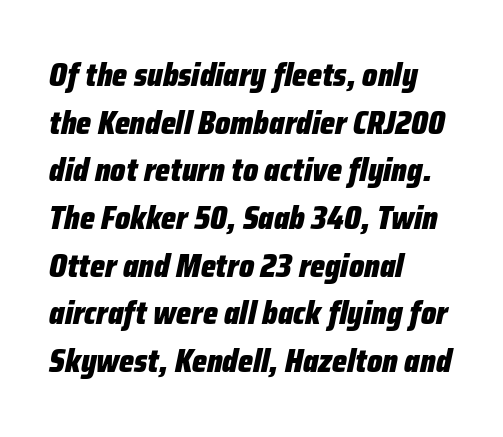
The image shows 32 px heavy, condensed type, italic (leaning right); set left-aligned, normal line spacing (1.49x), normal letter spacing, not underlined; low stroke contrast and a medium x-height.
